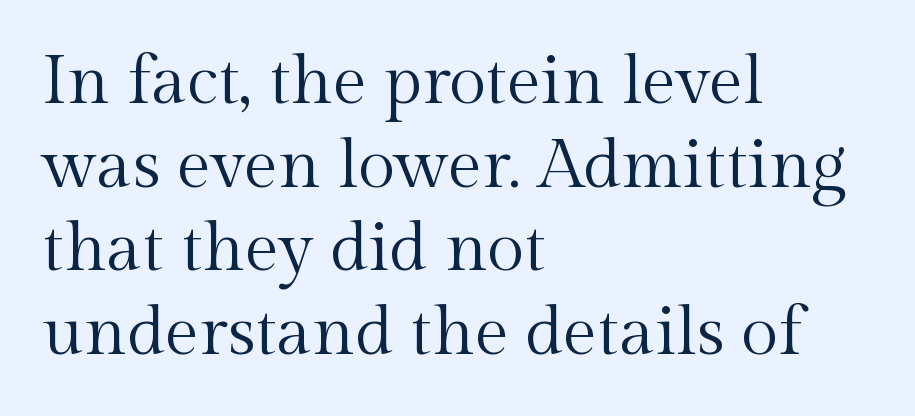
Q: Is the text bold? A: No.
Q: Is the text italic (slanted)? A: No, it is upright.
Q: Is the typeface a serif or a sans-serif typeface? A: Serif.
Q: Is the text underlined? A: No.
Q: How is the paragraph aligned? A: Left-aligned.
Q: Is the spacing between letters normal or unusually wide? A: Normal.
Q: Width (condensed, normal, or wide)? A: Normal.
Q: x-height? A: Medium.
Q: Monospaced? A: No.
